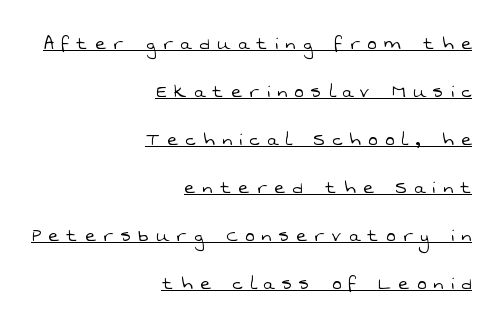
The lines in this sample share a right terminus and differ only in where they begin. How are the letters spaced? Widely, with obvious added tracking. Looks like someone drew a line under every word here. Stems and bowls with no extra thickness — not bold.
